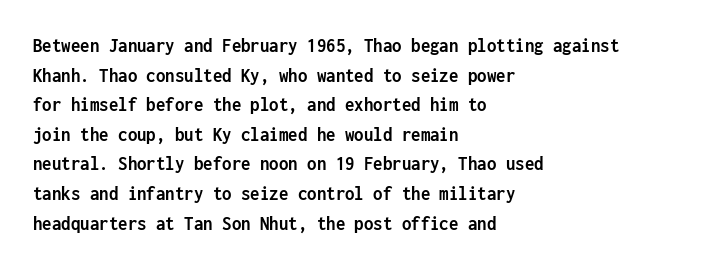
The image shows 21 px bold type, upright; set left-aligned, normal line spacing (1.41x), normal letter spacing, not underlined.
